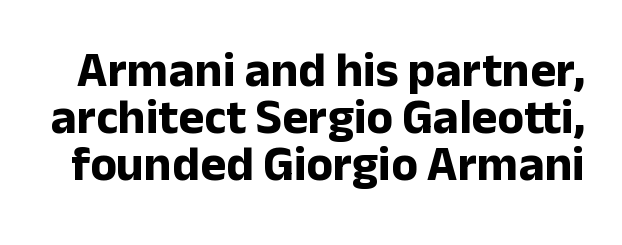
{"serif": "no", "italic": "no", "bold": "yes", "weight": "bold", "width": "normal", "stroke_contrast": "low", "x_height": "medium", "monospaced": "no", "underline": "no", "line_spacing": "tight", "line_spacing_ratio": 0.96, "letter_spacing": "normal", "letter_spacing_em": 0.0, "glyph_px": 49}
